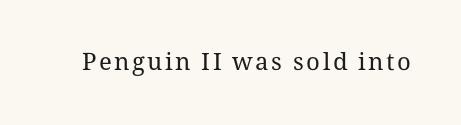
Only glyphs here, with clear space below each row. Posture: upright roman. The font is comparable to plain body text, perhaps lighter.
